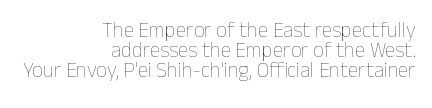
{"italic": "no", "bold": "no", "underline": "no", "align": "right", "line_spacing": "tight", "line_spacing_ratio": 0.95, "letter_spacing": "normal", "letter_spacing_em": 0.0, "glyph_px": 21}
